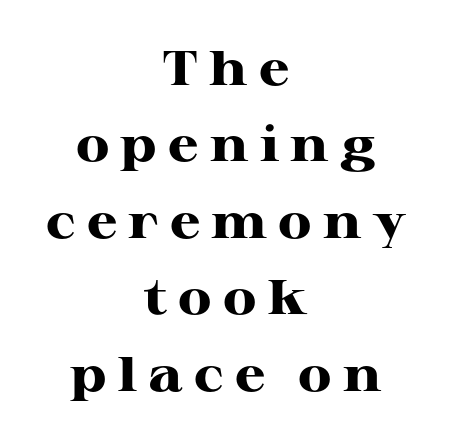
{"serif": "yes", "italic": "no", "bold": "yes", "weight": "heavy", "width": "wide", "stroke_contrast": "high", "x_height": "medium", "monospaced": "no", "underline": "no", "align": "center", "line_spacing": "normal", "line_spacing_ratio": 1.56, "letter_spacing": "wide", "letter_spacing_em": 0.23, "glyph_px": 49}
